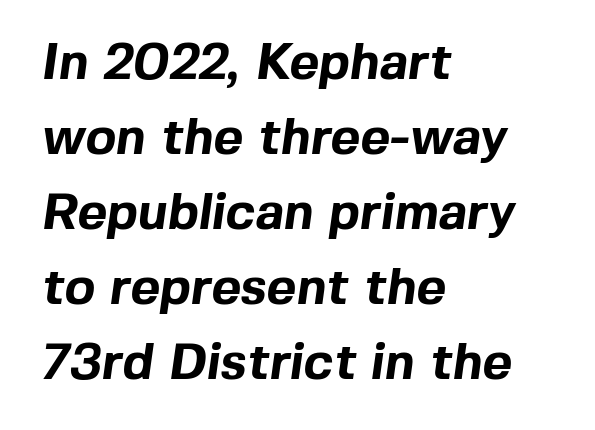
Q: Is the text bold? A: Yes.
Q: Is the typeface a serif or a sans-serif typeface? A: Sans-serif.
Q: Is the text underlined? A: No.
Q: How is the paragraph aligned? A: Left-aligned.
Q: Is the spacing between letters normal or unusually wide? A: Normal.
Q: Is the spacing between lines tight, normal or loose? A: Normal.
Q: Width (condensed, normal, or wide)? A: Normal.
Q: x-height? A: Medium.
Q: Monospaced? A: No.
